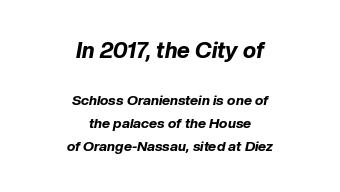
{"italic": "yes", "lean": "right", "slant_degrees": 10, "bold": "yes", "underline": "no", "align": "center", "line_spacing": "normal", "line_spacing_ratio": 1.64, "letter_spacing": "normal", "letter_spacing_em": 0.0, "larger_block": "first", "size_ratio": 1.57, "glyph_px": 22}
